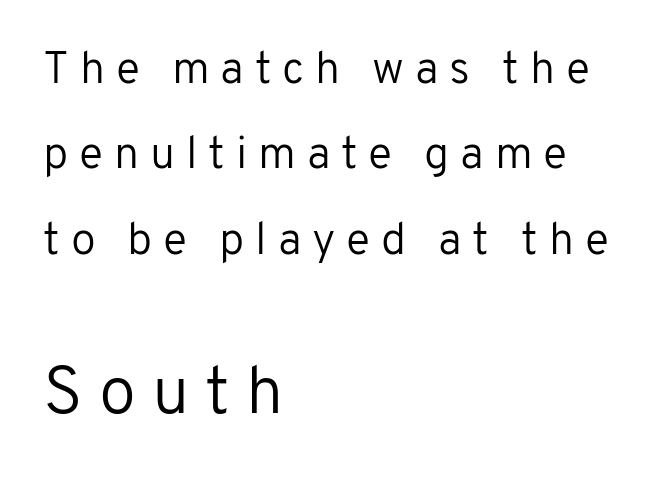
Widely set lines give the paragraph a tall, airy silhouette. Is this a fixed-width face? No — the glyphs have proportional, varying widths. Examine the stroke ends and you'll find no serifs. The letterforms sit at book weight or below. You could only call the tracking loose — the letters float apart. Larger block? The one below; the one above is distinctly smaller.
